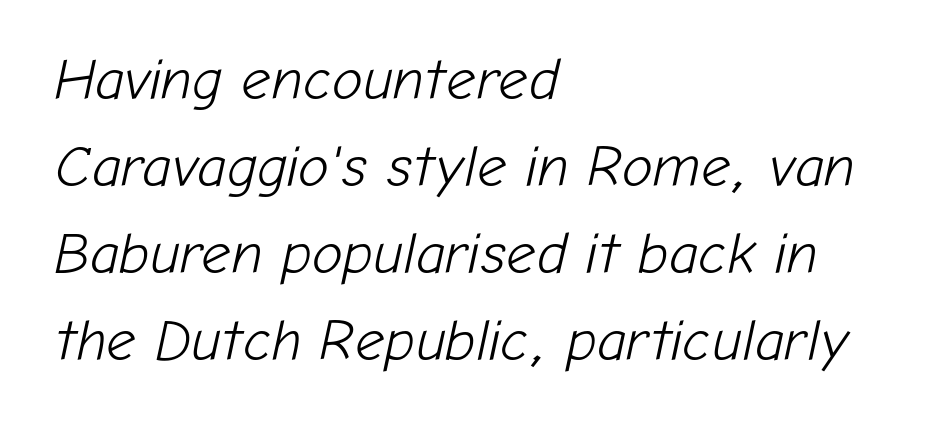
The image shows 58 px light type, italic (leaning right); set left-aligned, normal line spacing (1.5x), normal letter spacing, not underlined; low stroke contrast and a medium x-height.
